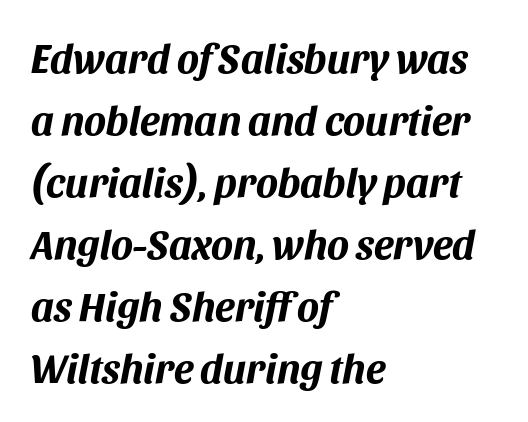
Q: Is the text bold? A: Yes.
Q: Is the text italic (slanted)? A: Yes, it leans right by about 11 degrees.
Q: Is the text underlined? A: No.
Q: How is the paragraph aligned? A: Left-aligned.
Q: Is the spacing between letters normal or unusually wide? A: Normal.
Q: Is the spacing between lines tight, normal or loose? A: Normal.
Q: Width (condensed, normal, or wide)? A: Normal.
Q: Stroke contrast? A: Medium.
Q: x-height? A: Large.
Q: Monospaced? A: No.
